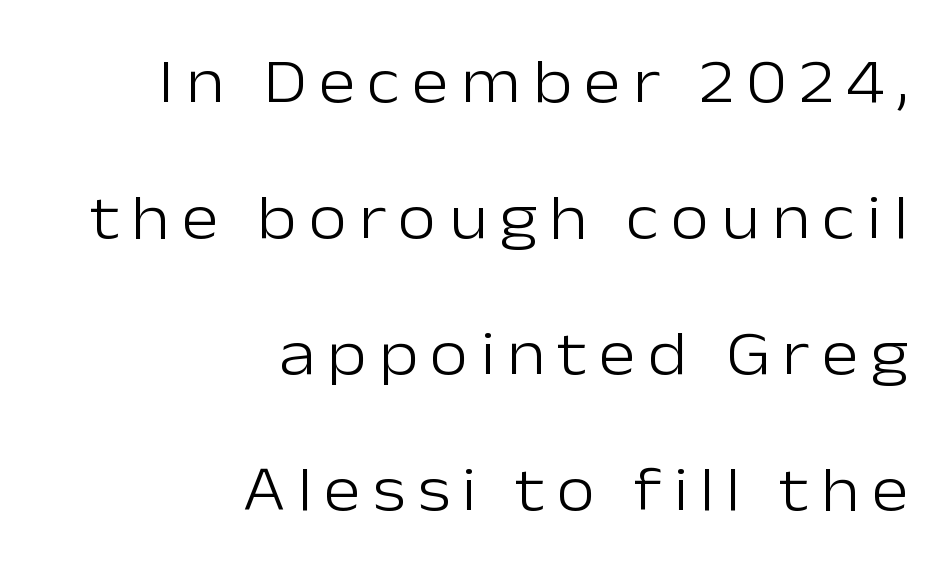
The passage shown is not underscored anywhere. Each letter keeps its own natural width here, so spacing adapts to shape. Line ends are locked; line starts wander. Summary of vertical rhythm: relaxed, with wide interline spacing.
